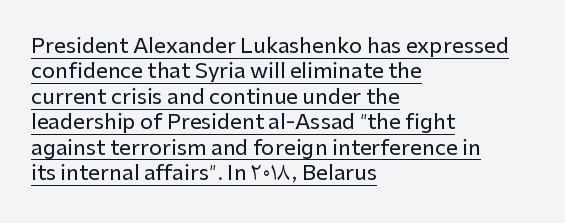
Q: Is the text italic (slanted)? A: No, it is upright.
Q: Is the text underlined? A: Yes.
Q: How is the paragraph aligned? A: Left-aligned.
Q: Is the spacing between letters normal or unusually wide? A: Normal.
